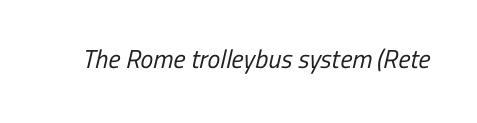
Q: Is the text bold? A: No.
Q: Is the text underlined? A: No.
Q: Is the spacing between letters normal or unusually wide? A: Normal.
